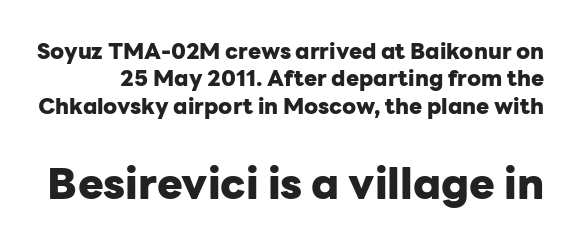
Is the type bold? Yes — the strokes are clearly thick and heavy. Each row of text sits above clean, open space. The later block is typeset at a bigger size than the earlier block. Designer's note — italics off, roman on. Characters follow at the spacing the type designer built in. Looks like regular typesetting: each glyph gets only the width it needs.
